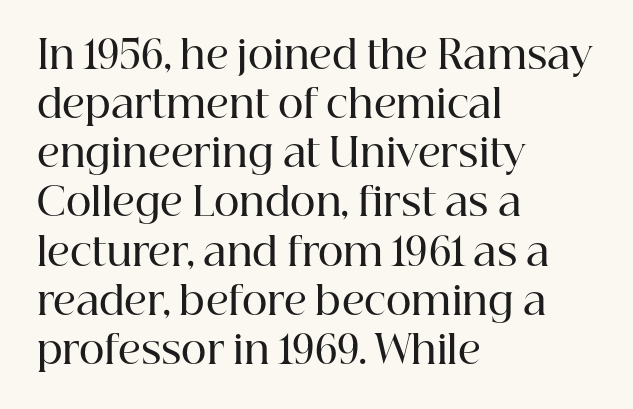
Q: Is the text bold? A: Semi-bold.
Q: Is the text italic (slanted)? A: No, it is upright.
Q: Is the typeface a serif or a sans-serif typeface? A: Serif.
Q: Is the text underlined? A: No.
Q: How is the paragraph aligned? A: Left-aligned.
Q: Is the spacing between letters normal or unusually wide? A: Normal.
Q: Is the spacing between lines tight, normal or loose? A: Normal.
Q: Width (condensed, normal, or wide)? A: Normal.
Q: Stroke contrast? A: High.
Q: x-height? A: Medium.
Q: Monospaced? A: No.
